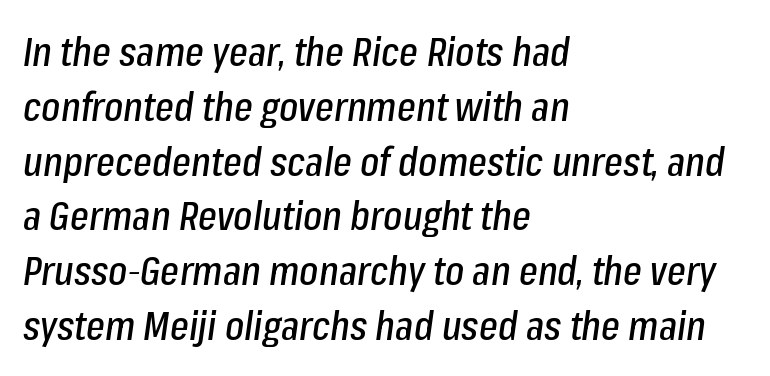
The image shows 40 px condensed type, italic (leaning right); set left-aligned, normal line spacing (1.37x), normal letter spacing, not underlined; low stroke contrast and a medium x-height.
